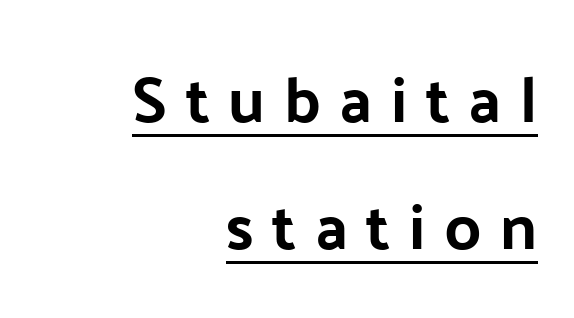
Q: Is the text italic (slanted)? A: No, it is upright.
Q: Is the typeface a serif or a sans-serif typeface? A: Sans-serif.
Q: Is the text underlined? A: Yes.
Q: How is the paragraph aligned? A: Right-aligned.
Q: Is the spacing between letters normal or unusually wide? A: Unusually wide.
Q: Is the spacing between lines tight, normal or loose? A: Loose.
Q: Width (condensed, normal, or wide)? A: Normal.
Q: Stroke contrast? A: Low.
Q: x-height? A: Medium.
Q: Monospaced? A: No.
